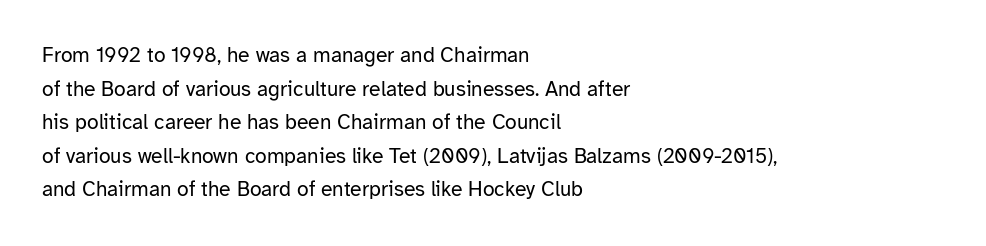
The font's upright variant was chosen for this text. Does the leading feel generous? No, just average. Letters rest on an invisible, unmarked baseline. Heft: none added — not bold. Typeset ragged right — the left edge is the straight one.
